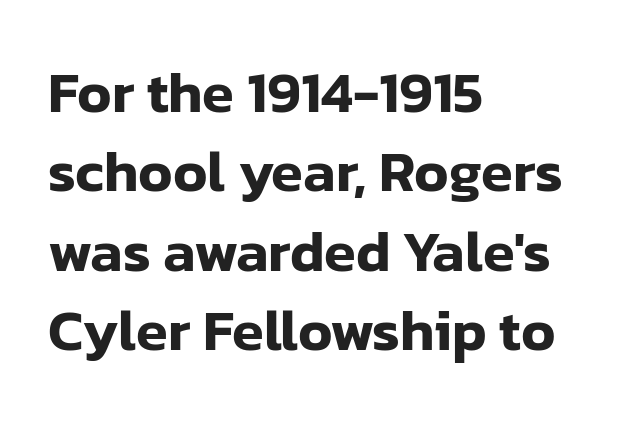
{"serif": "no", "italic": "no", "width": "normal", "stroke_contrast": "low", "x_height": "medium", "monospaced": "no", "underline": "no", "align": "left", "line_spacing": "normal", "line_spacing_ratio": 1.37, "letter_spacing": "normal", "letter_spacing_em": 0.0, "glyph_px": 58}
